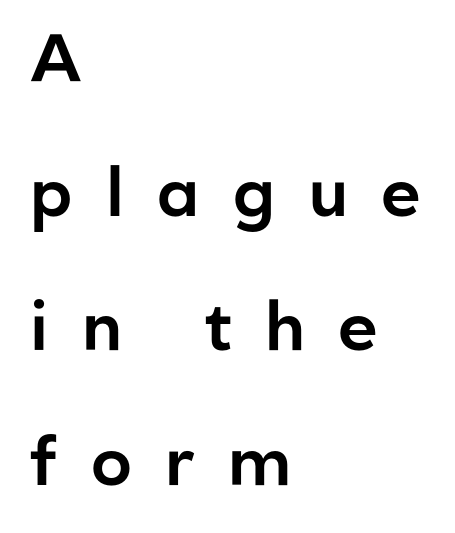
The image shows 67 px sans-serif type, upright; set left-aligned, loose line spacing (2.01x), unusually wide letter spacing (+0.5 em), not underlined; low stroke contrast and a medium x-height.
